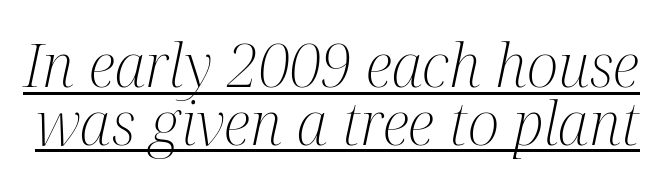
Q: Is the text bold? A: No.
Q: Is the text italic (slanted)? A: Yes, it leans right by about 12 degrees.
Q: Is the typeface a serif or a sans-serif typeface? A: Serif.
Q: Is the text underlined? A: Yes.
Q: Is the spacing between letters normal or unusually wide? A: Normal.
Q: Is the spacing between lines tight, normal or loose? A: Tight.
Q: Width (condensed, normal, or wide)? A: Condensed.
Q: Stroke contrast? A: Medium.
Q: x-height? A: Medium.
Q: Monospaced? A: No.
